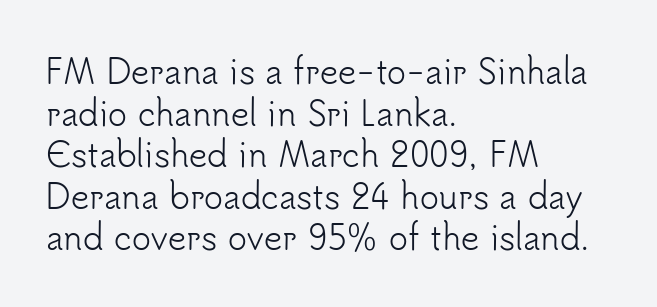
{"serif": "no", "italic": "no", "bold": "no", "weight": "light", "width": "normal", "stroke_contrast": "low", "x_height": "small", "monospaced": "no", "underline": "no", "align": "left", "line_spacing": "normal", "line_spacing_ratio": 1.3, "letter_spacing": "normal", "letter_spacing_em": 0.0, "glyph_px": 32}
